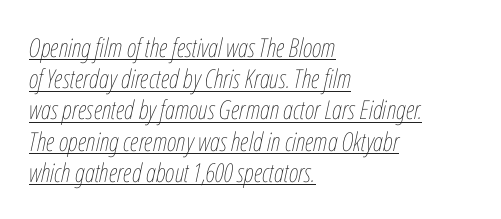
The image shows 26 px text type, italic (leaning right); set left-aligned, line spacing 1.2x, normal letter spacing, underlined.
